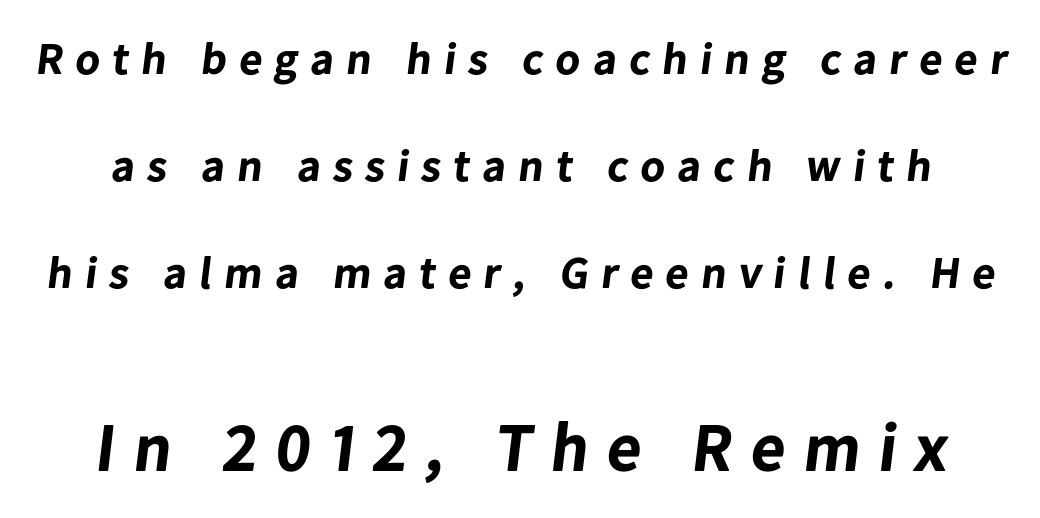
Q: Is the text bold? A: Yes.
Q: Is the typeface a serif or a sans-serif typeface? A: Sans-serif.
Q: Is the text underlined? A: No.
Q: Is the spacing between letters normal or unusually wide? A: Unusually wide.
Q: Is the spacing between lines tight, normal or loose? A: Loose.
Q: Which block of text is set in a larger size, the first (top) or the second (bottom)? A: The second (bottom) one.
Q: Width (condensed, normal, or wide)? A: Normal.
Q: Stroke contrast? A: Low.
Q: x-height? A: Medium.
Q: Monospaced? A: No.
